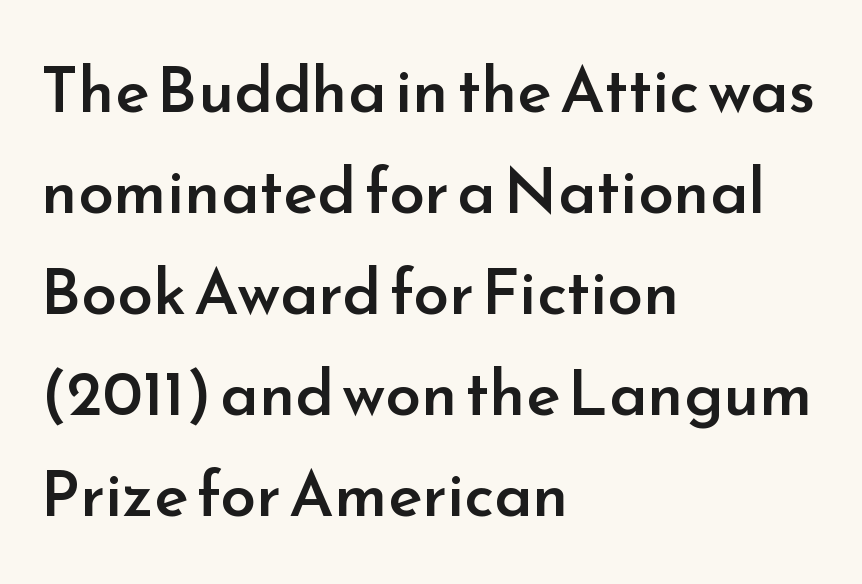
{"serif": "no", "italic": "no", "bold": "semi", "weight": "semibold", "width": "normal", "stroke_contrast": "low", "x_height": "small", "monospaced": "no", "underline": "no", "align": "left", "line_spacing": "normal", "line_spacing_ratio": 1.58, "letter_spacing": "normal", "letter_spacing_em": 0.0, "glyph_px": 64}
